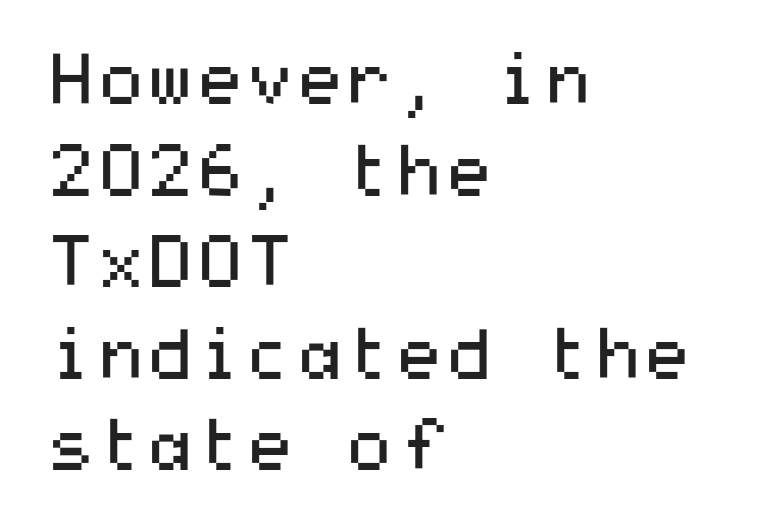
{"serif": "no", "italic": "no", "bold": "no", "weight": "regular", "width": "wide", "stroke_contrast": "medium", "x_height": "medium", "underline": "no", "align": "left", "line_spacing": "normal", "line_spacing_ratio": 1.29, "letter_spacing": "normal", "letter_spacing_em": 0.0, "glyph_px": 71}
